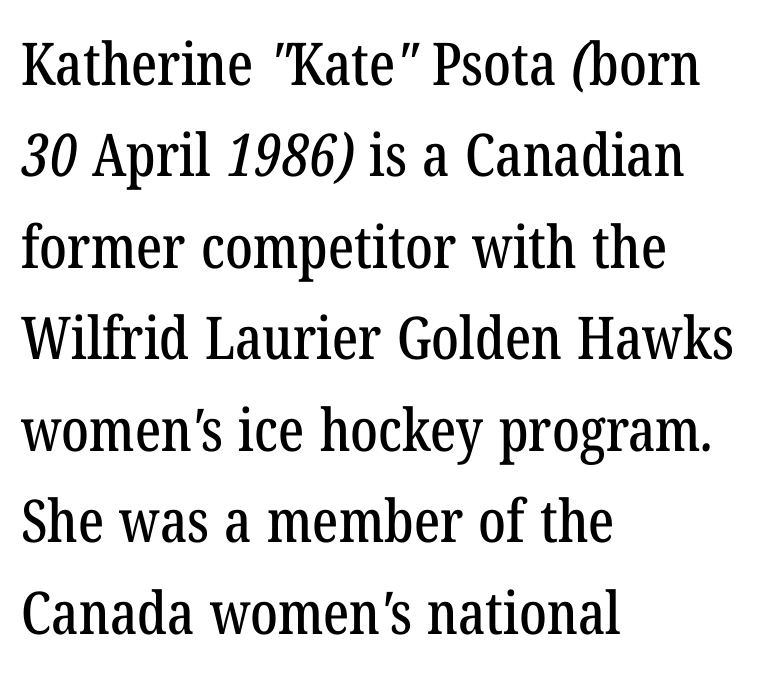
Q: Is the typeface a serif or a sans-serif typeface? A: Serif.
Q: Is the text underlined? A: No.
Q: How is the paragraph aligned? A: Left-aligned.
Q: Is the spacing between letters normal or unusually wide? A: Normal.
Q: Is the spacing between lines tight, normal or loose? A: Normal.
Q: Width (condensed, normal, or wide)? A: Condensed.
Q: Stroke contrast? A: Low.
Q: x-height? A: Medium.
Q: Monospaced? A: No.
